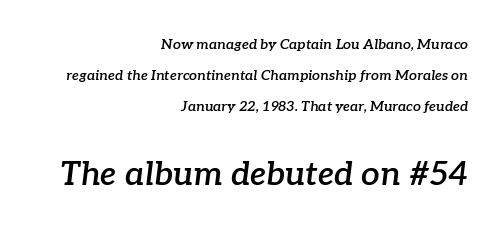
{"serif": "yes", "italic": "yes", "lean": "right", "slant_degrees": 7, "bold": "semi", "weight": "semibold", "width": "normal", "stroke_contrast": "low", "x_height": "medium", "monospaced": "no", "underline": "no", "align": "right", "line_spacing": "loose", "line_spacing_ratio": 2.21, "letter_spacing": "normal", "letter_spacing_em": 0.0, "larger_block": "second", "size_ratio": 2.36, "glyph_px": 33}
